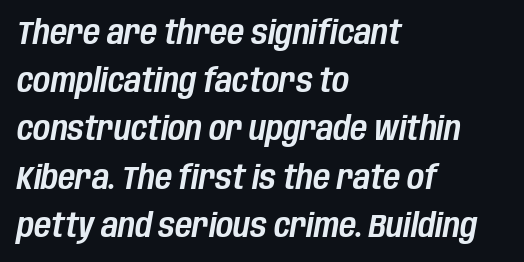
Every character sits at an angle, as italics do. This rendering features lettering with no underline. A classic flush-left, rag-right setting is used for this passage. Character widths vary here, with narrow letters taking less room than wide ones. The leading is moderate, giving the passage an even texture.
